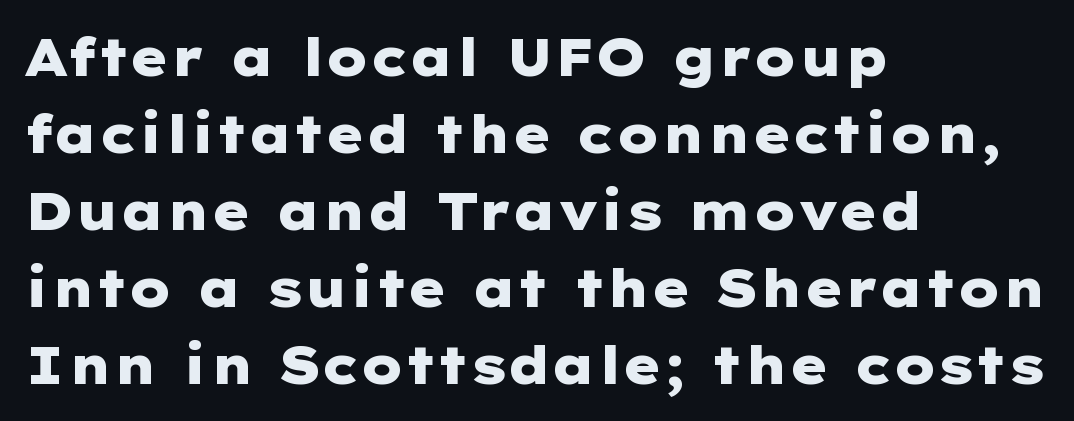
A bare baseline throughout the passage. This rendering uses left alignment, leaving the right contour irregular. The rows are spaced the way most documents space them. How are the letters spaced? Ordinarily, with no added tracking.
